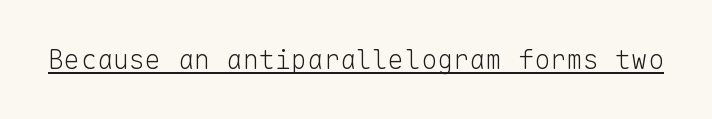
Q: Is the text bold? A: No.
Q: Is the text italic (slanted)? A: No, it is upright.
Q: Is the text underlined? A: Yes.
Q: Is the spacing between letters normal or unusually wide? A: Normal.
